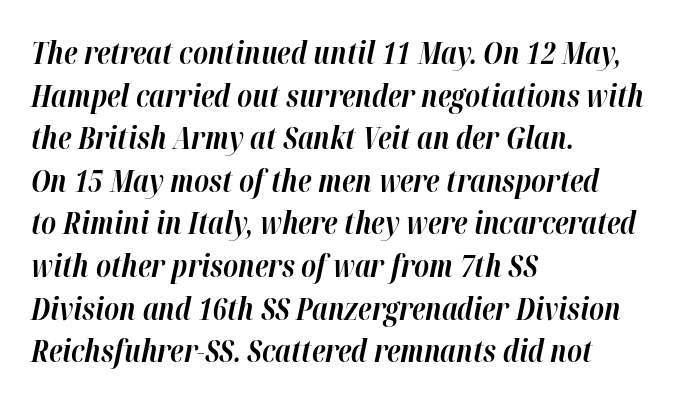
{"italic": "yes", "lean": "right", "slant_degrees": 12, "bold": "yes", "weight": "bold", "width": "normal", "stroke_contrast": "high", "x_height": "medium", "monospaced": "no", "underline": "no", "align": "left", "line_spacing": "normal", "line_spacing_ratio": 1.42, "letter_spacing": "normal", "letter_spacing_em": 0.0, "glyph_px": 30}
